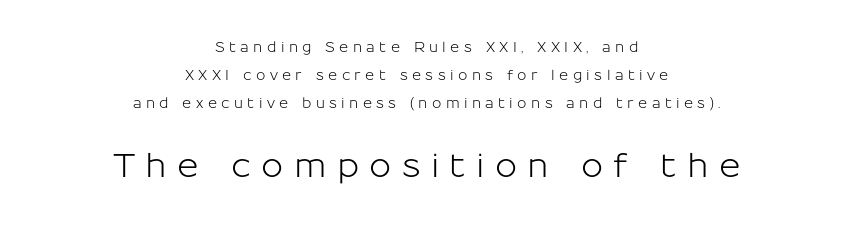
The image shows 33 px sans-serif type, upright; set centered, loose line spacing (2.0x), unusually wide letter spacing (+0.31 em), not underlined; the second (bottom) block is 2.36x larger; low stroke contrast and a medium x-height.
